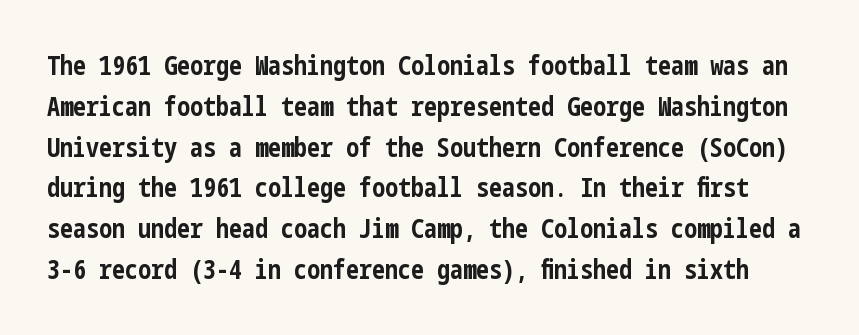
Q: Is the text bold? A: Yes.
Q: Is the text italic (slanted)? A: No, it is upright.
Q: Is the text underlined? A: No.
Q: Is the spacing between letters normal or unusually wide? A: Normal.
Q: Is the spacing between lines tight, normal or loose? A: Normal.
